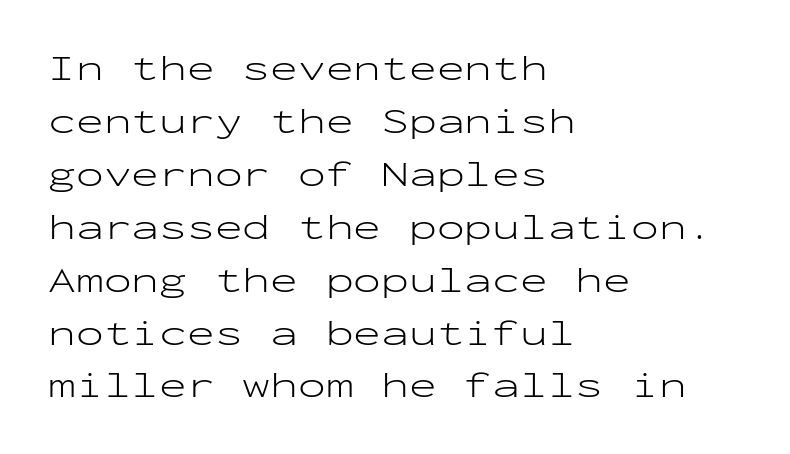
The image shows 37 px light, wide sans-serif type, upright, monospaced; set left-aligned, normal line spacing (1.43x), normal letter spacing, not underlined; low stroke contrast and a medium x-height.
